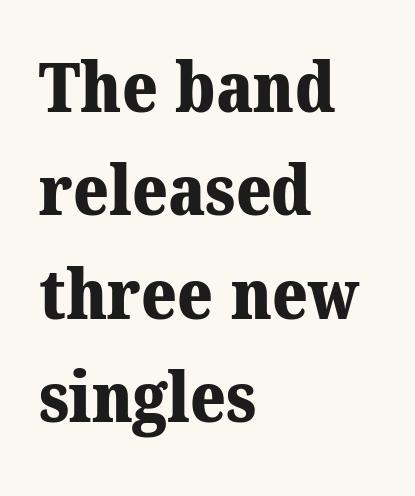
The image shows 68 px heavy serif type; set left-aligned, normal line spacing (1.52x), normal letter spacing, not underlined; medium stroke contrast and a medium x-height.
